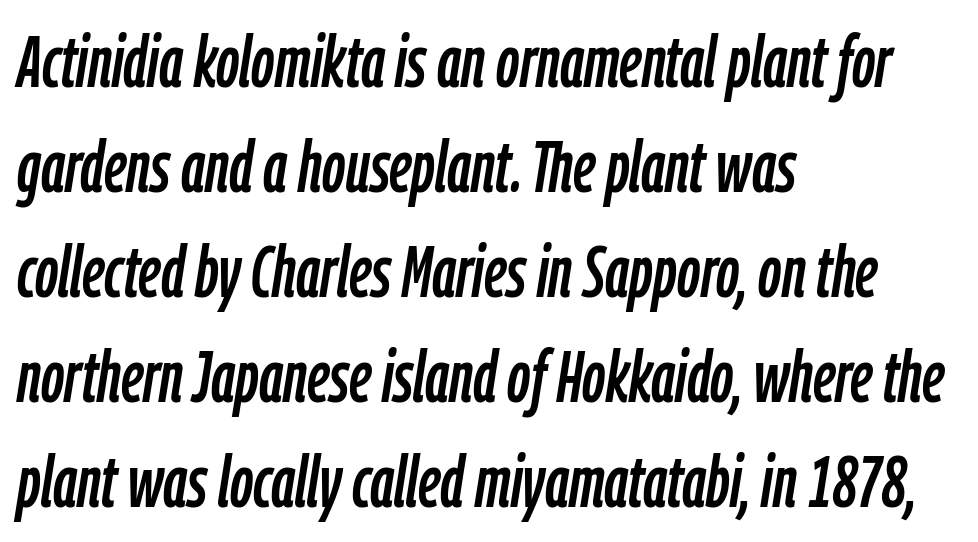
{"italic": "yes", "lean": "right", "slant_degrees": 9, "width": "condensed", "stroke_contrast": "low", "x_height": "medium", "monospaced": "no", "underline": "no", "align": "left", "line_spacing": "normal", "line_spacing_ratio": 1.46, "letter_spacing": "normal", "letter_spacing_em": 0.0, "glyph_px": 72}
